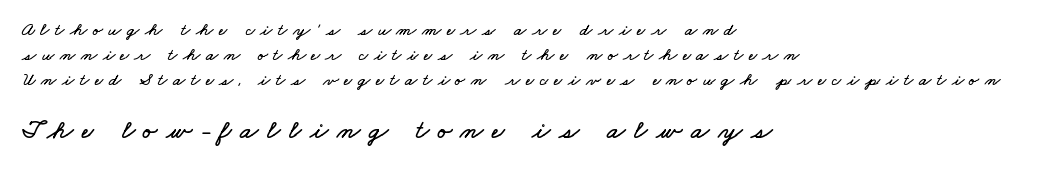
A typesetter would call this heavily tracked-out type. Descender tails drop into unmarked territory. Small over large — that's the arrangement of the two blocks here. Baseline-to-baseline distance is the conventional proportion of letter height.
